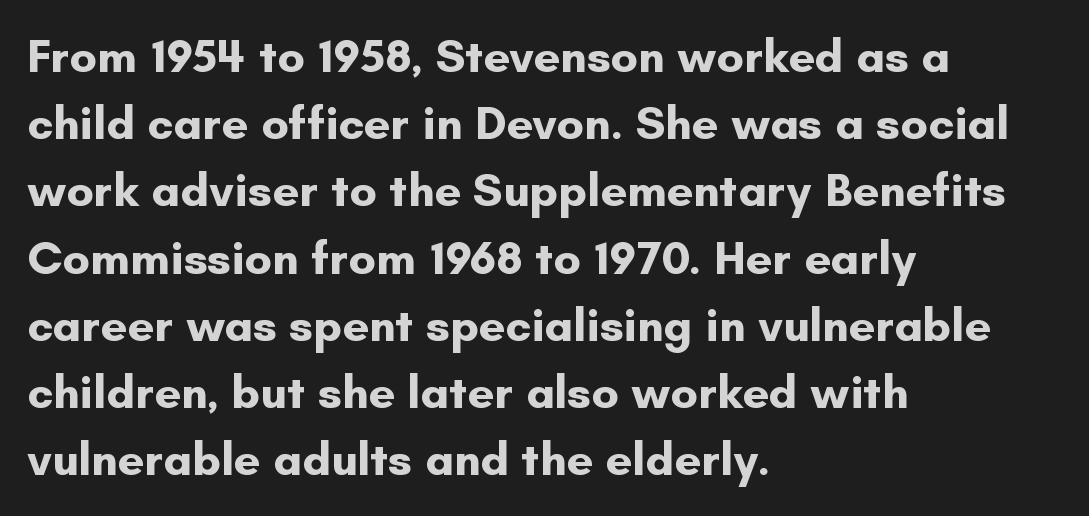
Standard letterfit; no display-style spreading of the glyphs. Horizontal alignment here is leftward, the default for most running prose. Letters rest on an invisible, unmarked baseline. The rendering uses natural spacing where letterforms have individual widths.
